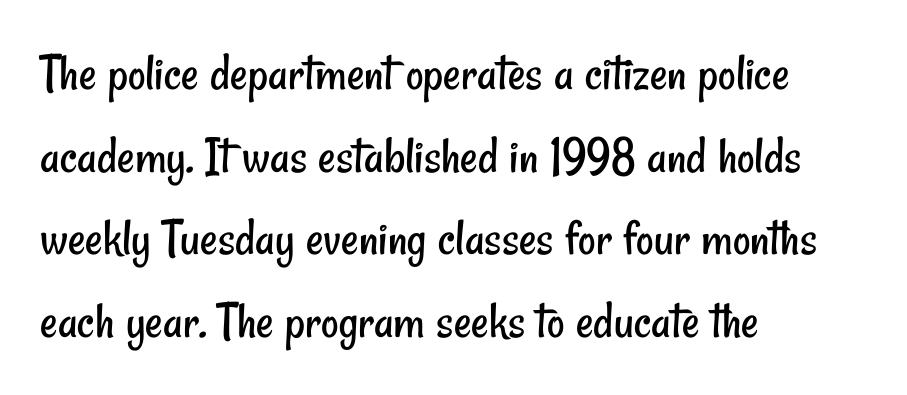
Q: Is the text bold? A: No.
Q: Is the typeface a serif or a sans-serif typeface? A: Sans-serif.
Q: Is the text underlined? A: No.
Q: How is the paragraph aligned? A: Left-aligned.
Q: Is the spacing between letters normal or unusually wide? A: Normal.
Q: Is the spacing between lines tight, normal or loose? A: Normal.
Q: Width (condensed, normal, or wide)? A: Condensed.
Q: Stroke contrast? A: Low.
Q: x-height? A: Small.
Q: Monospaced? A: No.
